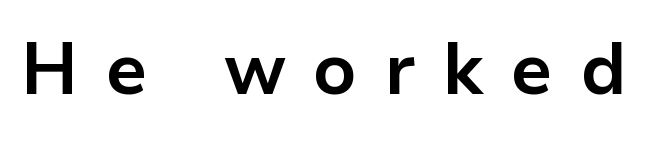
Q: Is the text bold? A: Yes.
Q: Is the text italic (slanted)? A: No, it is upright.
Q: Is the typeface a serif or a sans-serif typeface? A: Sans-serif.
Q: Is the text underlined? A: No.
Q: Is the spacing between letters normal or unusually wide? A: Unusually wide.
Q: Width (condensed, normal, or wide)? A: Normal.
Q: Stroke contrast? A: Low.
Q: x-height? A: Medium.
Q: Monospaced? A: No.
